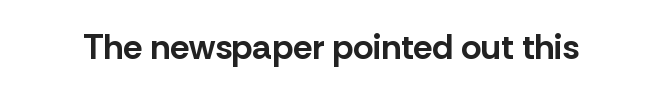
Q: Is the text bold? A: Yes.
Q: Is the text italic (slanted)? A: No, it is upright.
Q: Is the typeface a serif or a sans-serif typeface? A: Sans-serif.
Q: Is the text underlined? A: No.
Q: Is the spacing between letters normal or unusually wide? A: Normal.
Q: Width (condensed, normal, or wide)? A: Normal.
Q: Stroke contrast? A: Low.
Q: x-height? A: Medium.
Q: Monospaced? A: No.
